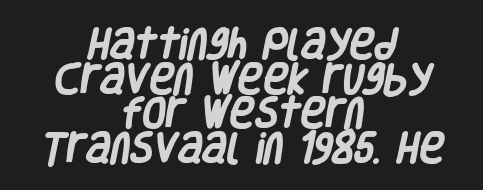
The image shows 34 px heavy, condensed sans-serif type; set centered, tight line spacing (1.02x), normal letter spacing, not underlined; low stroke contrast and a large x-height.
